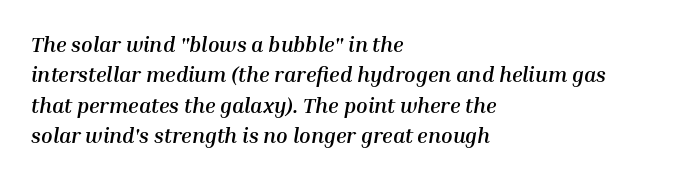
Q: Is the text bold? A: Yes.
Q: Is the text italic (slanted)? A: Yes, it leans right by about 10 degrees.
Q: Is the text underlined? A: No.
Q: How is the paragraph aligned? A: Left-aligned.
Q: Is the spacing between letters normal or unusually wide? A: Normal.
Q: Is the spacing between lines tight, normal or loose? A: Normal.
